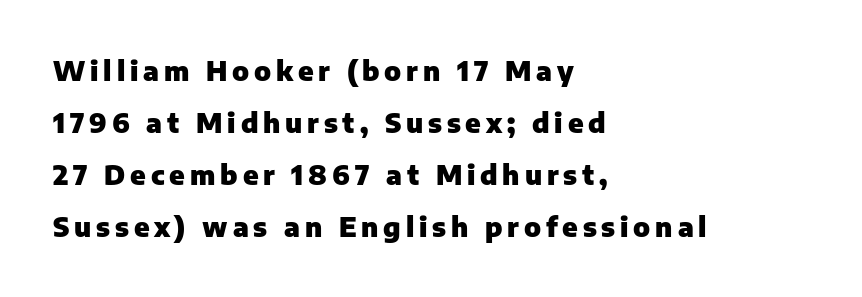
The image shows 27 px bold type, upright; set left-aligned, loose line spacing (1.93x), not underlined.
